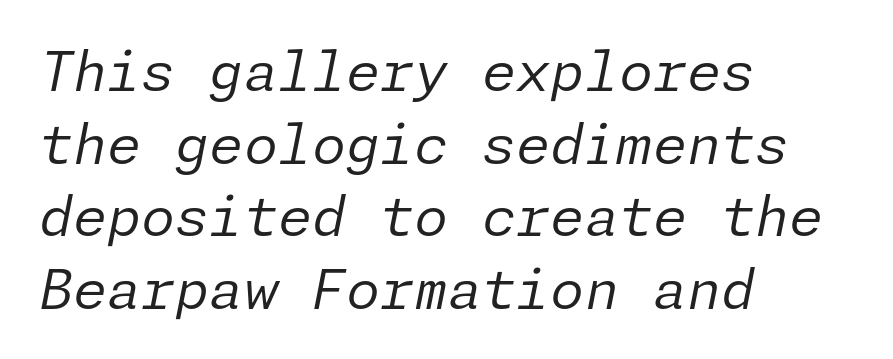
The image shows 55 px regular-weight type, italic (leaning right); set left-aligned, normal line spacing (1.32x), normal letter spacing, not underlined; low stroke contrast and a medium x-height.
